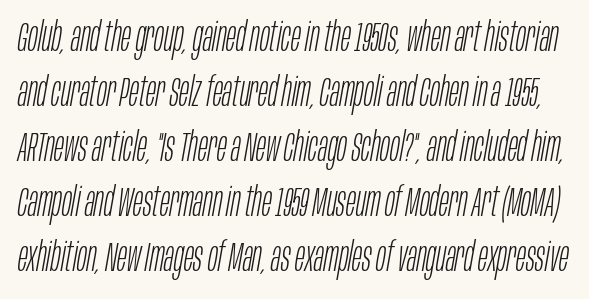
Q: Is the text bold? A: No.
Q: Is the text italic (slanted)? A: Yes, it leans right by about 10 degrees.
Q: Is the text underlined? A: No.
Q: Is the spacing between letters normal or unusually wide? A: Normal.
Q: Is the spacing between lines tight, normal or loose? A: Normal.
Q: Width (condensed, normal, or wide)? A: Condensed.
Q: Stroke contrast? A: Low.
Q: x-height? A: Large.
Q: Monospaced? A: No.
